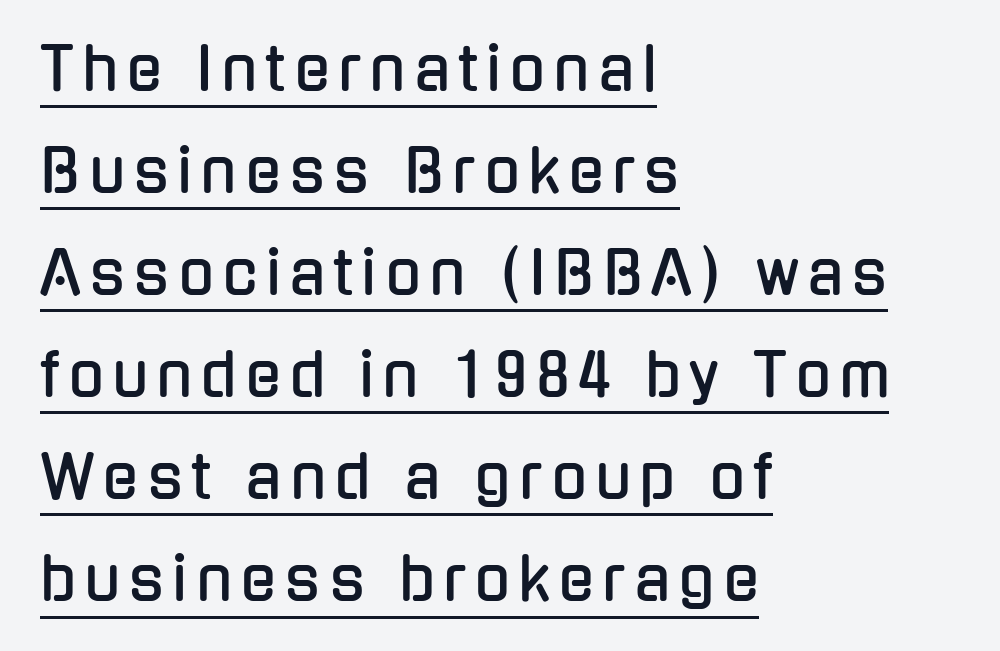
Q: Is the text italic (slanted)? A: No, it is upright.
Q: Is the typeface a serif or a sans-serif typeface? A: Sans-serif.
Q: Is the text underlined? A: Yes.
Q: How is the paragraph aligned? A: Left-aligned.
Q: Width (condensed, normal, or wide)? A: Condensed.
Q: Stroke contrast? A: Low.
Q: x-height? A: Medium.
Q: Monospaced? A: No.
